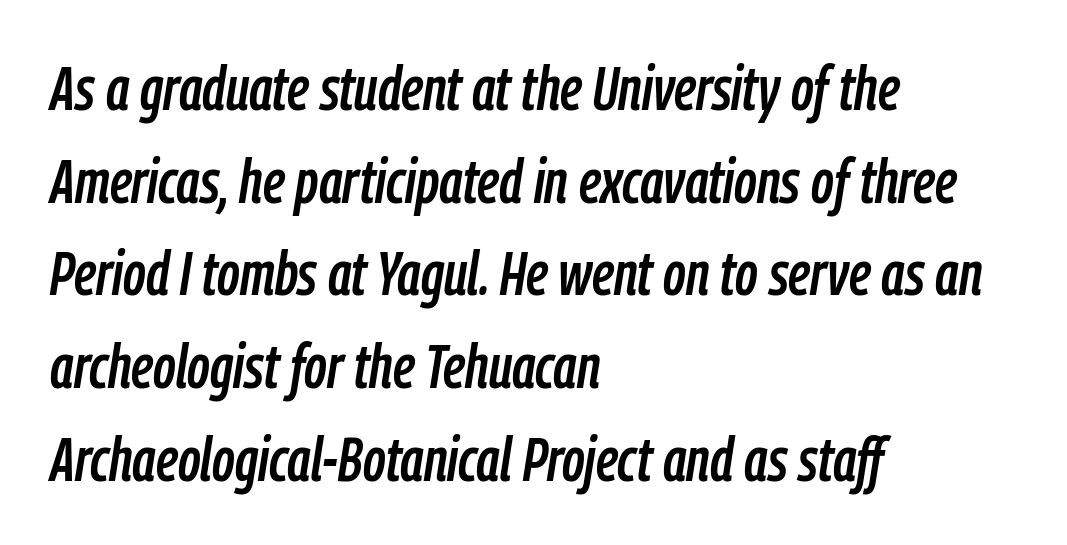
Q: Is the text italic (slanted)? A: Yes, it leans right by about 9 degrees.
Q: Is the text underlined? A: No.
Q: How is the paragraph aligned? A: Left-aligned.
Q: Is the spacing between letters normal or unusually wide? A: Normal.
Q: Is the spacing between lines tight, normal or loose? A: Normal.
Q: Width (condensed, normal, or wide)? A: Condensed.
Q: Stroke contrast? A: Low.
Q: x-height? A: Medium.
Q: Monospaced? A: No.
